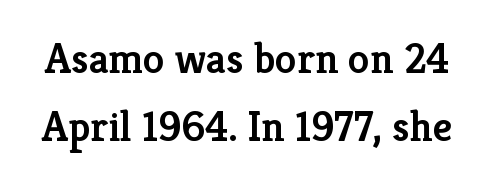
Q: Is the text bold? A: Semi-bold.
Q: Is the text italic (slanted)? A: No, it is upright.
Q: Is the typeface a serif or a sans-serif typeface? A: Serif.
Q: Is the text underlined? A: No.
Q: Is the spacing between letters normal or unusually wide? A: Normal.
Q: Is the spacing between lines tight, normal or loose? A: Normal.
Q: Width (condensed, normal, or wide)? A: Normal.
Q: Stroke contrast? A: Low.
Q: x-height? A: Medium.
Q: Monospaced? A: No.
